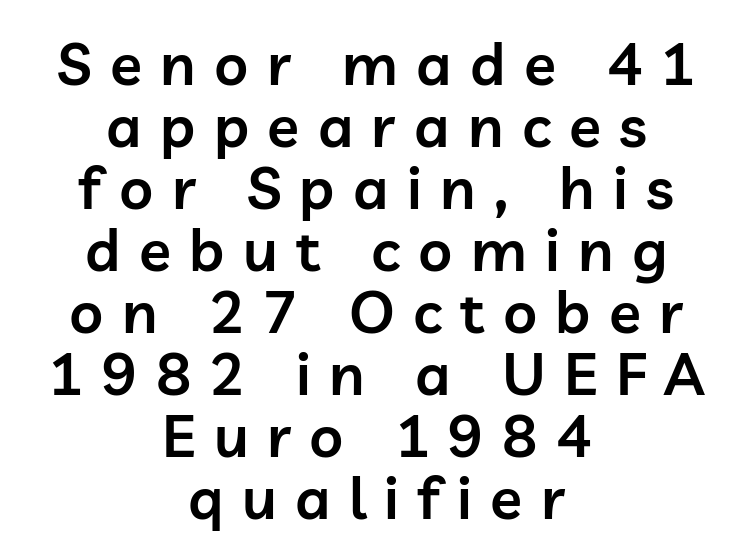
{"serif": "no", "italic": "no", "bold": "semi", "weight": "semibold", "width": "normal", "stroke_contrast": "low", "x_height": "medium", "monospaced": "no", "underline": "no", "align": "center", "line_spacing": "tight", "line_spacing_ratio": 1.05, "letter_spacing": "wide", "letter_spacing_em": 0.31, "glyph_px": 59}
